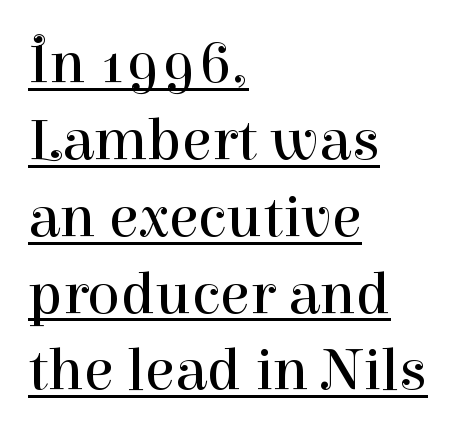
{"serif": "yes", "italic": "no", "bold": "no", "weight": "regular", "width": "normal", "stroke_contrast": "high", "x_height": "medium", "monospaced": "no", "underline": "yes", "align": "left", "line_spacing": "normal", "line_spacing_ratio": 1.26, "letter_spacing": "normal", "letter_spacing_em": 0.0, "glyph_px": 61}
